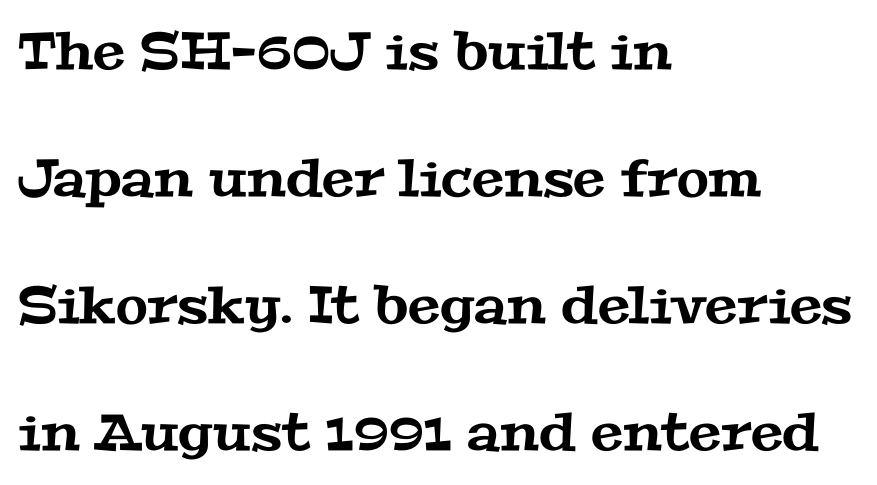
{"serif": "yes", "width": "wide", "stroke_contrast": "medium", "x_height": "medium", "monospaced": "no", "underline": "no", "align": "left", "line_spacing": "loose", "line_spacing_ratio": 2.44, "letter_spacing": "normal", "letter_spacing_em": 0.0, "glyph_px": 52}
